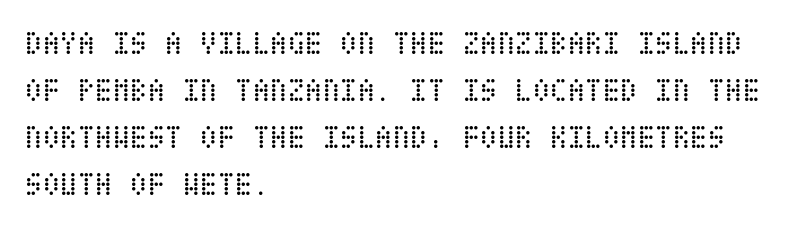
{"italic": "no", "bold": "no", "weight": "regular", "width": "condensed", "stroke_contrast": "low", "x_height": "large", "underline": "no", "align": "left", "line_spacing": "normal", "line_spacing_ratio": 1.47, "letter_spacing": "normal", "letter_spacing_em": 0.0, "glyph_px": 32}
